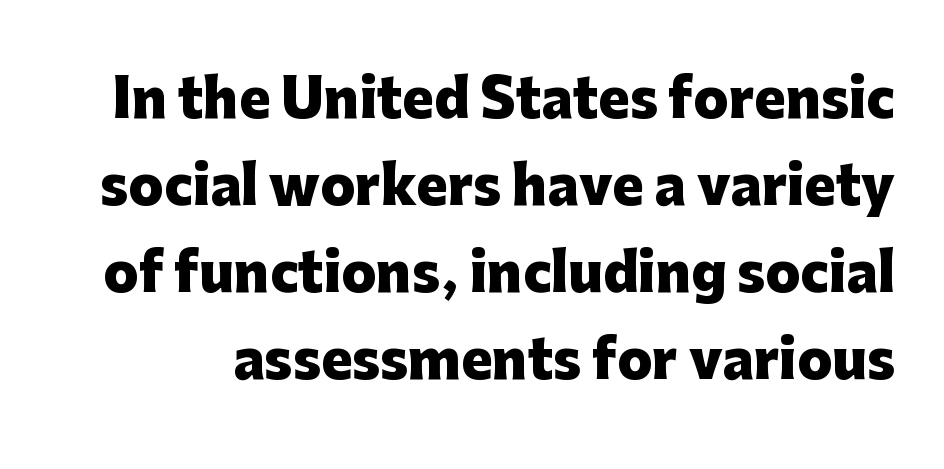
Q: Is the text bold? A: Yes.
Q: Is the text italic (slanted)? A: No, it is upright.
Q: Is the typeface a serif or a sans-serif typeface? A: Sans-serif.
Q: Is the text underlined? A: No.
Q: Is the spacing between letters normal or unusually wide? A: Normal.
Q: Is the spacing between lines tight, normal or loose? A: Normal.
Q: Width (condensed, normal, or wide)? A: Normal.
Q: Stroke contrast? A: Low.
Q: x-height? A: Medium.
Q: Monospaced? A: No.
